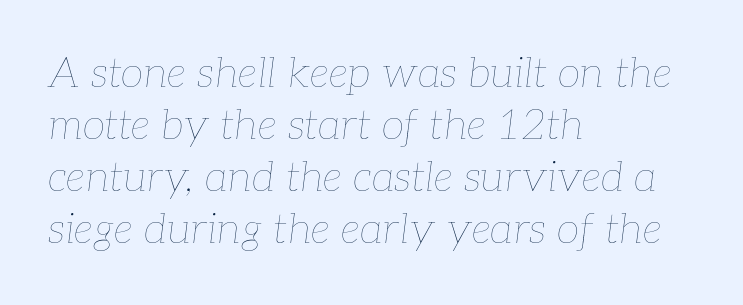
{"italic": "yes", "lean": "right", "slant_degrees": 7, "bold": "no", "weight": "thin", "width": "normal", "stroke_contrast": "low", "x_height": "medium", "monospaced": "no", "underline": "no", "align": "left", "line_spacing_ratio": 1.24, "letter_spacing": "normal", "letter_spacing_em": 0.0, "glyph_px": 42}
